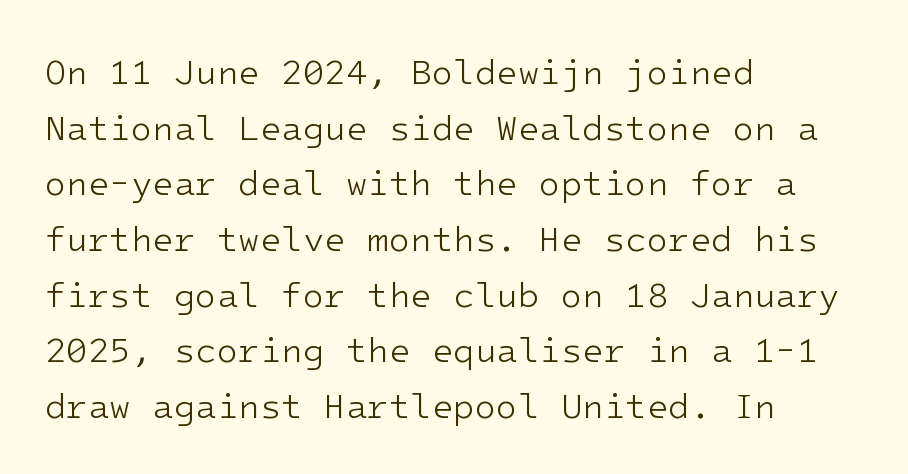
Letters rest on an invisible, unmarked baseline. The tracking reads as untouched default to a designer's eye. The typesetter chose a ragged-right arrangement here. In terms of leading, this rendering sits right in the middle.
